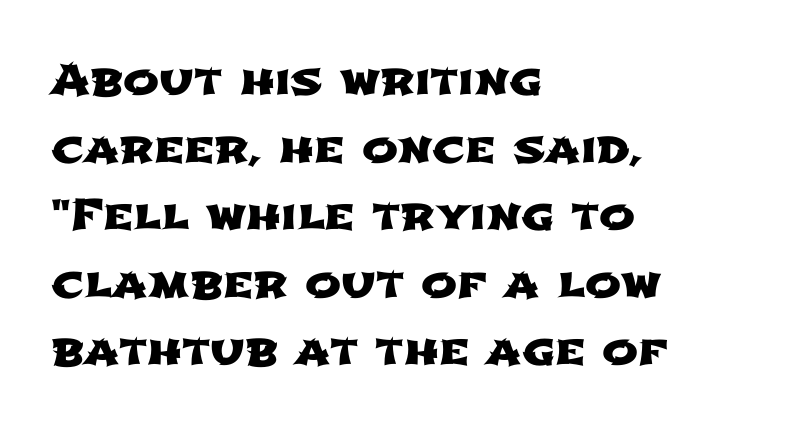
The image shows 43 px wide sans-serif type; set left-aligned, normal line spacing (1.57x), normal letter spacing, not underlined; low stroke contrast and a medium x-height.
